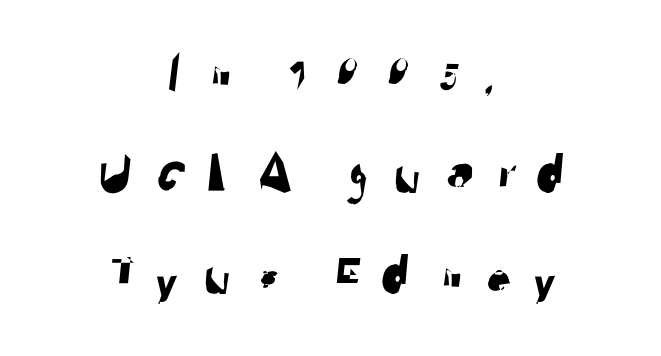
{"serif": "no", "width": "normal", "stroke_contrast": "low", "x_height": "medium", "monospaced": "no", "underline": "no", "align": "center", "line_spacing_ratio": 1.77, "letter_spacing": "wide", "letter_spacing_em": 0.32, "glyph_px": 57}
